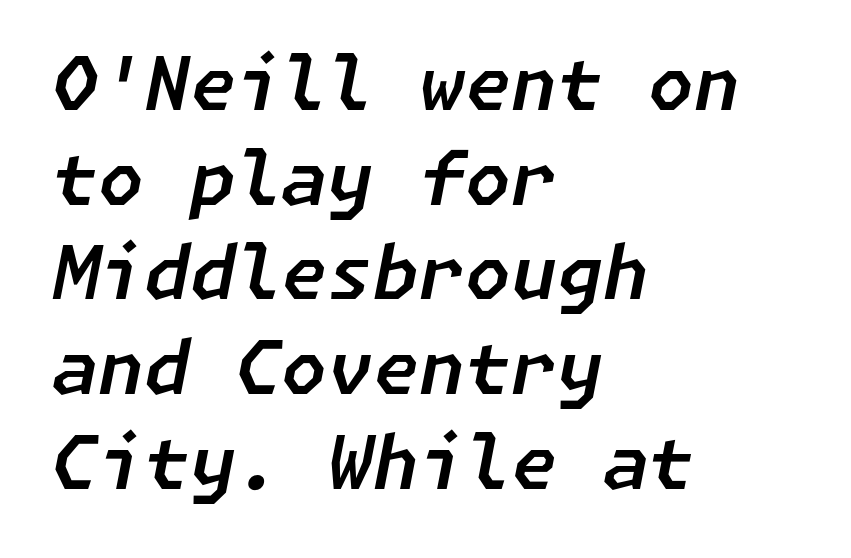
The image shows 74 px text type, italic (leaning right); set left-aligned, normal line spacing (1.28x), normal letter spacing, not underlined; low stroke contrast and a medium x-height.
